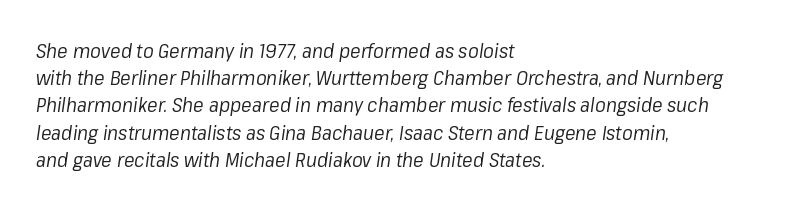
Q: Is the text bold? A: No.
Q: Is the text italic (slanted)? A: Yes, it leans right by about 8 degrees.
Q: Is the text underlined? A: No.
Q: How is the paragraph aligned? A: Left-aligned.
Q: Is the spacing between letters normal or unusually wide? A: Normal.
Q: Is the spacing between lines tight, normal or loose? A: Normal.
